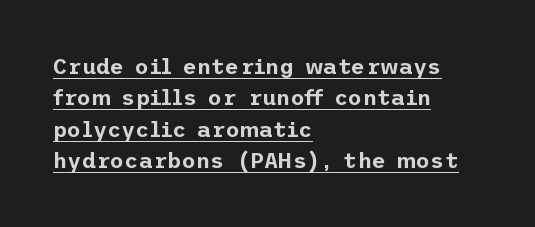
{"italic": "no", "underline": "yes", "align": "left", "line_spacing": "normal", "line_spacing_ratio": 1.43, "letter_spacing": "normal", "letter_spacing_em": 0.0, "glyph_px": 22}
